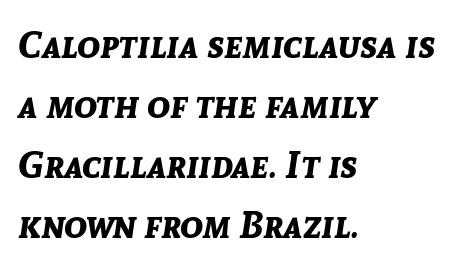
Compared with typical paragraphs, the rows here are spaced about the same. These lines keep a tight, regular rhythm from letter to letter. The passage shown is typed in a proportional face where columns would drift. Would a proofreader flag this as italicized? Yes. Lines of text with bare space underneath. The rendering anchors every line to the left-hand side.
